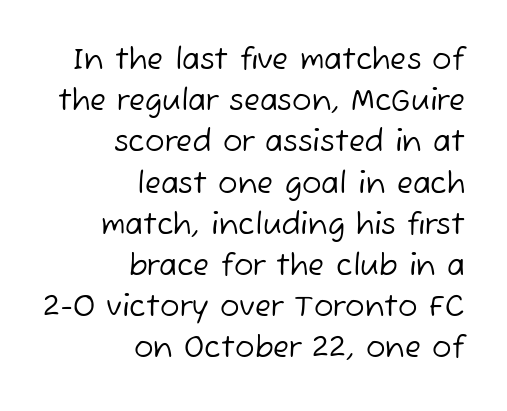
{"serif": "no", "bold": "no", "weight": "regular", "width": "normal", "stroke_contrast": "low", "x_height": "medium", "monospaced": "no", "underline": "no", "align": "right", "line_spacing": "normal", "line_spacing_ratio": 1.42, "letter_spacing": "normal", "letter_spacing_em": 0.0, "glyph_px": 29}
